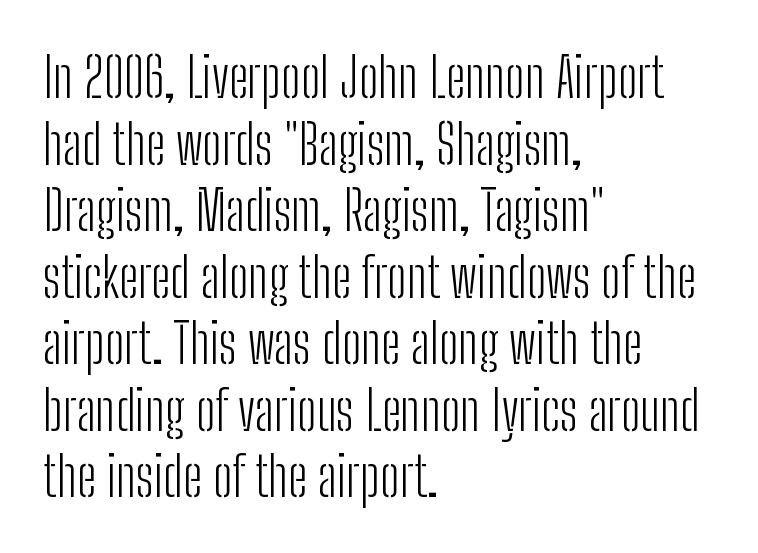
The rag falls on the right side of this text block. Spacing verdict: proportional, widths tailored to each character. Grotesque or geometric, the face here clearly has no serifs. Inter-character spacing is left at the font's built-in metrics. The typesetting does not lean heavy: it is not bold. Every character sits straight up, as roman type does.
